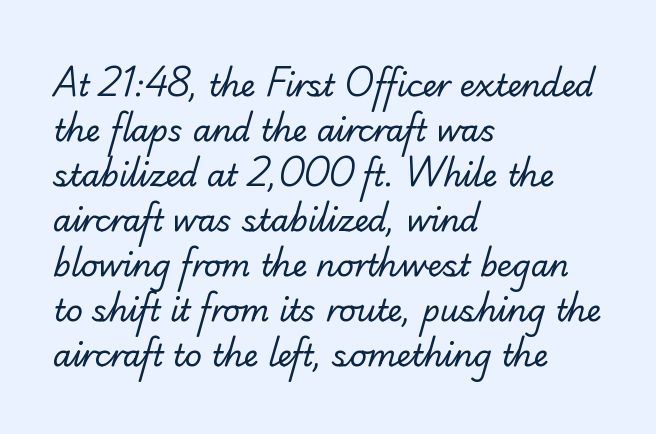
The image shows 30 px regular-weight serif type; set left-aligned, normal line spacing (1.5x), normal letter spacing, not underlined; low stroke contrast and a small x-height.
